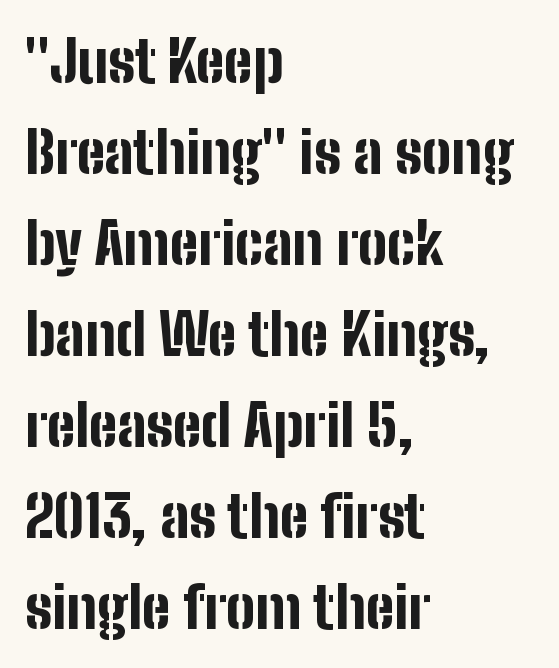
The typesetting leans heavy: a genuine bold. Posture: vertical. Does extra space separate the letters? No, they use regular spacing. No feet cap the strokes, marking this as sans-serif type. Does the leading feel generous? No, just average.
